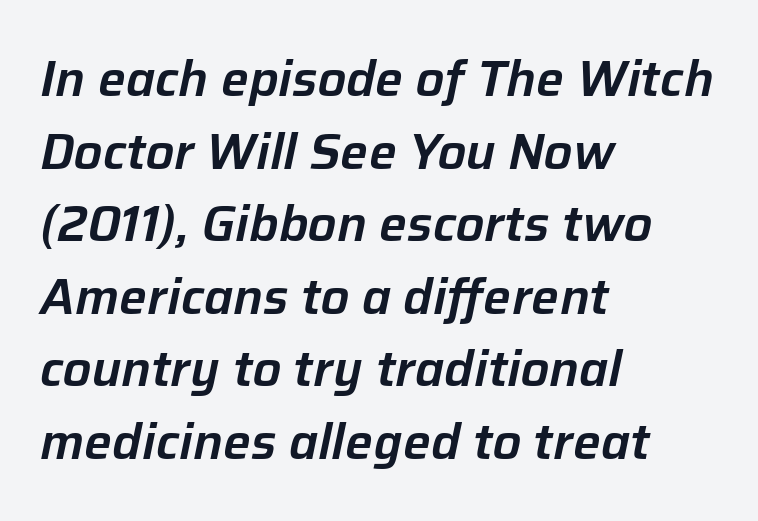
Rows of type keep a routine distance in the vertical direction. The words here are not underlined. The specimen reads as italic at a glance. Standard letterfit; no display-style spreading of the glyphs. Note the varied advance widths — an 'i' is clearly narrower than an 'm'.
